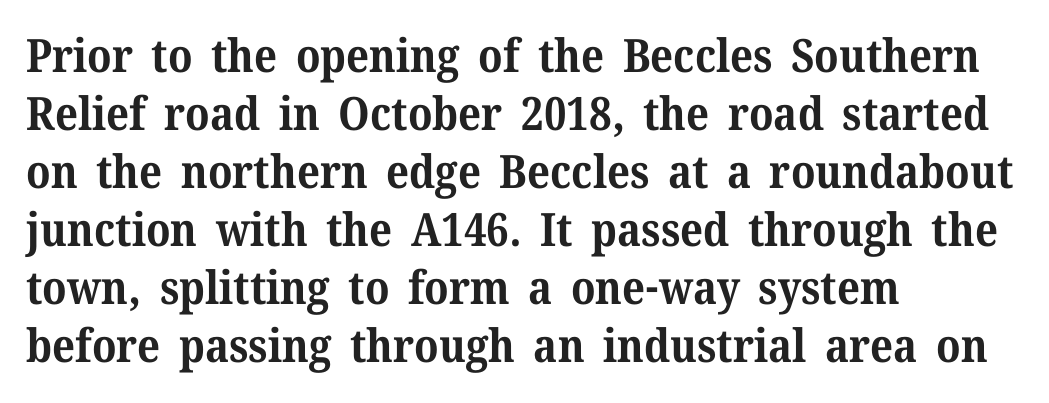
{"serif": "yes", "italic": "no", "bold": "yes", "weight": "bold", "width": "normal", "stroke_contrast": "medium", "x_height": "medium", "monospaced": "no", "underline": "no", "align": "left", "line_spacing": "normal", "line_spacing_ratio": 1.26, "letter_spacing": "normal", "letter_spacing_em": 0.0, "glyph_px": 46}
